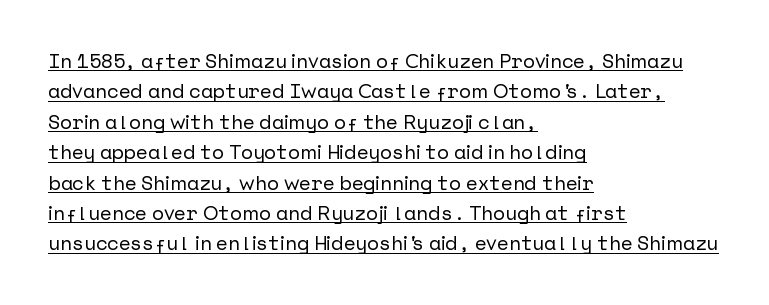
The image shows 20 px text type, upright; set left-aligned, normal line spacing (1.52x), normal letter spacing, underlined.
